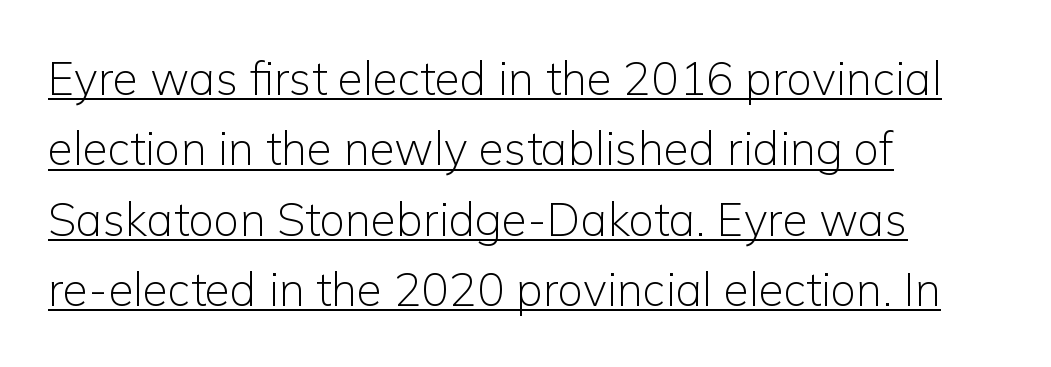
{"serif": "no", "italic": "no", "bold": "no", "weight": "light", "width": "normal", "stroke_contrast": "low", "x_height": "medium", "monospaced": "no", "underline": "yes", "align": "left", "line_spacing": "normal", "line_spacing_ratio": 1.53, "letter_spacing": "normal", "letter_spacing_em": 0.0, "glyph_px": 46}
